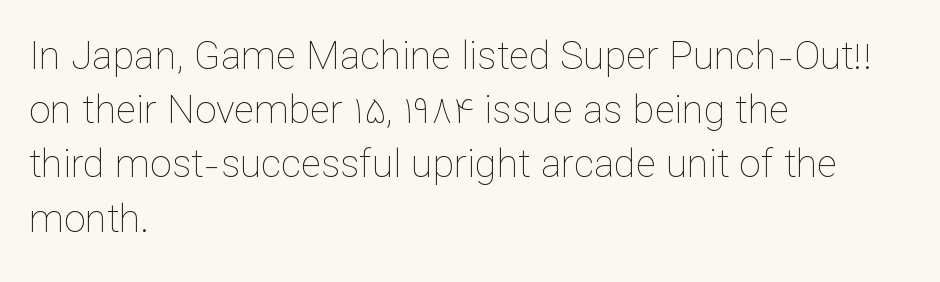
Posture: straight, roman, zero tilt. Vertical spacing — default. Bold? No — there's no thickening of the strokes. In terms of letterspacing, this is plain default setting. Unmarked baselines from the first word to the last. The setting favours the left margin, as ordinary paragraphs usually do.
